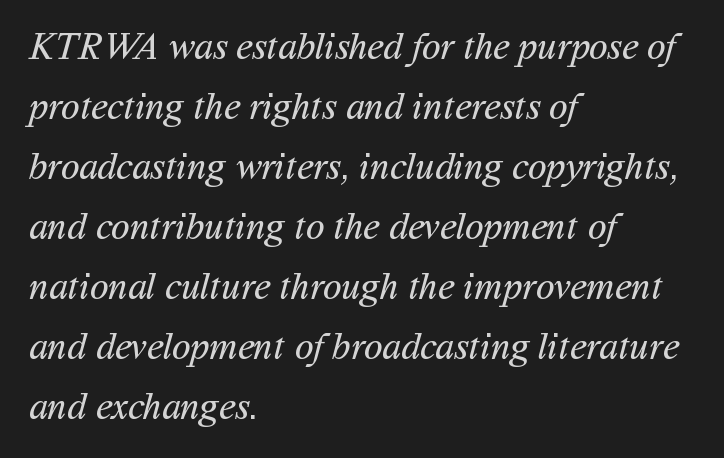
Characters follow at the spacing the type designer built in. These lines are set flush left with a ragged right edge. Regular leading. Do the characters align in a grid? No, the font is proportional.
